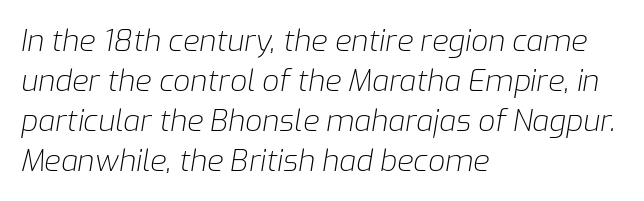
{"italic": "yes", "lean": "right", "slant_degrees": 9, "bold": "no", "weight": "light", "width": "normal", "stroke_contrast": "low", "x_height": "medium", "monospaced": "no", "underline": "no", "align": "left", "line_spacing": "normal", "line_spacing_ratio": 1.33, "letter_spacing": "normal", "letter_spacing_em": 0.0, "glyph_px": 30}
